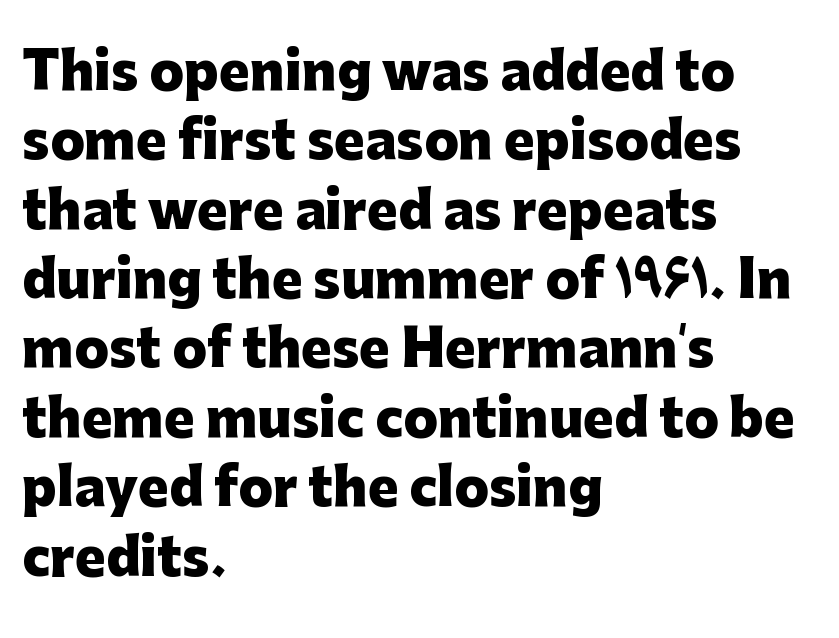
The image shows 51 px heavy sans-serif type, upright; set left-aligned, normal line spacing (1.36x), normal letter spacing, not underlined; low stroke contrast and a medium x-height.
